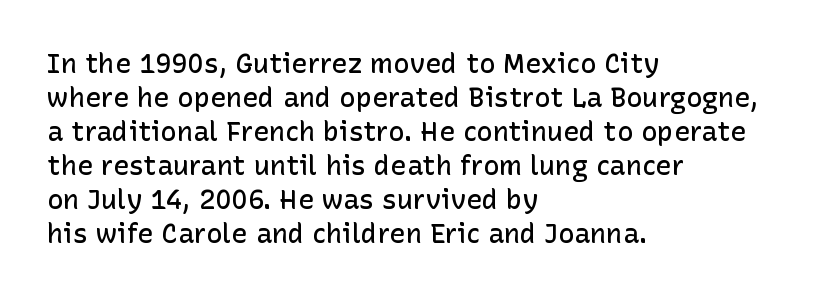
Q: Is the text bold? A: Semi-bold.
Q: Is the text italic (slanted)? A: No, it is upright.
Q: Is the text underlined? A: No.
Q: How is the paragraph aligned? A: Left-aligned.
Q: Is the spacing between letters normal or unusually wide? A: Normal.
Q: Is the spacing between lines tight, normal or loose? A: Normal.
